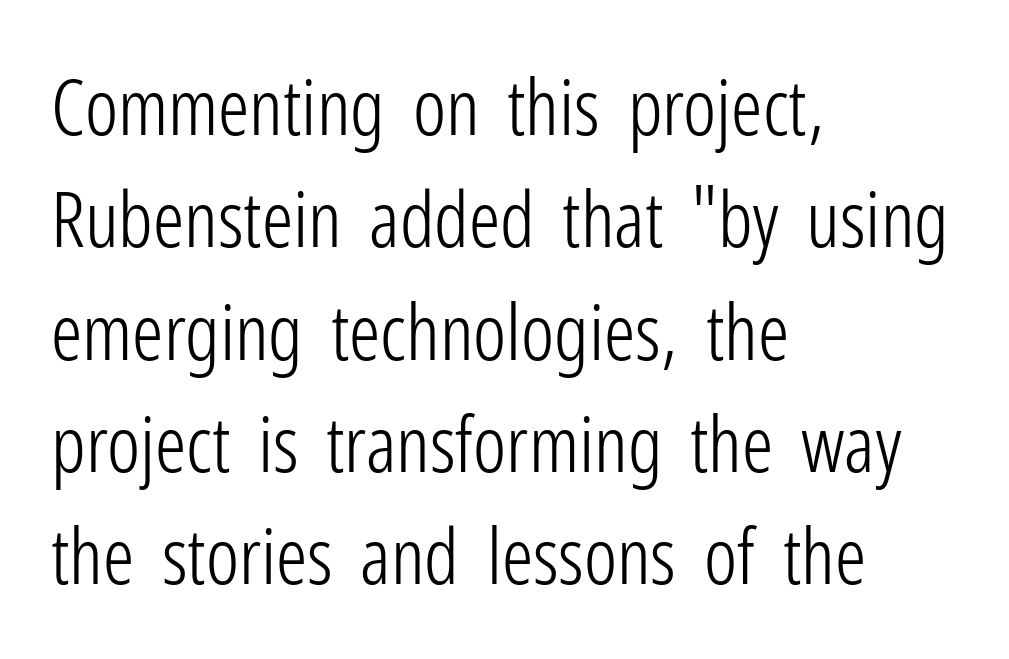
Each letter's strokes conclude bluntly, with no projecting serifs. The letters advance in unequal steps, a hallmark of proportional type. A clean baseline with only descenders dipping below it. Posture: upright roman. Words appear dense and cohesive because spacing is normal.
